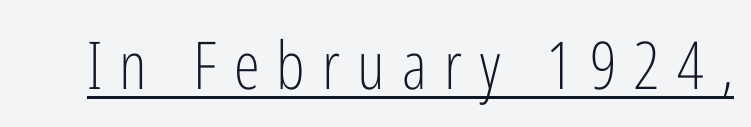
Q: Is the text bold? A: No.
Q: Is the text italic (slanted)? A: No, it is upright.
Q: Is the typeface a serif or a sans-serif typeface? A: Sans-serif.
Q: Is the text underlined? A: Yes.
Q: Is the spacing between letters normal or unusually wide? A: Unusually wide.
Q: Width (condensed, normal, or wide)? A: Condensed.
Q: Stroke contrast? A: Low.
Q: x-height? A: Medium.
Q: Monospaced? A: No.
